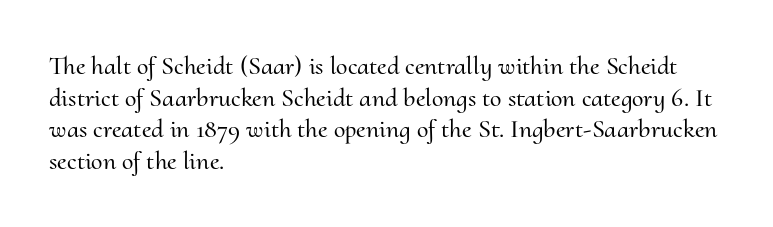
The image shows 26 px text type, upright; set left-aligned, line spacing 1.22x, normal letter spacing, not underlined.
